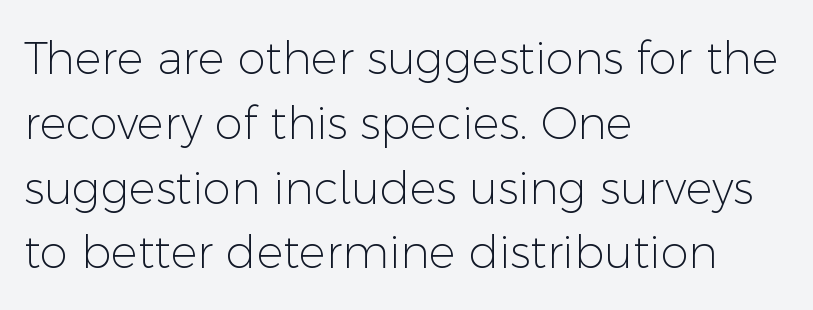
Alignment: flush left. In terms of letterspacing, this is plain default setting. Letterform terminals end flat and unadorned throughout the passage. In terms of posture, this sample is upright.
